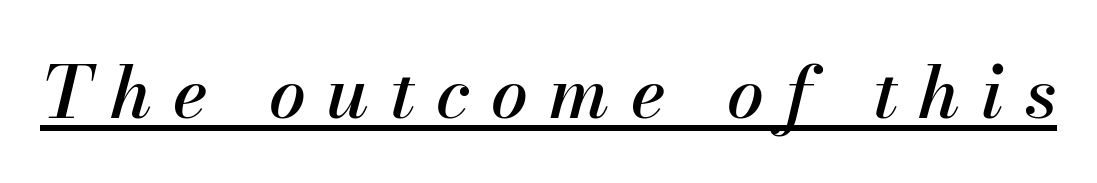
The image shows 73 px text type, italic (leaning right); set unusually wide letter spacing (+0.29 em), underlined; medium stroke contrast and a small x-height.
